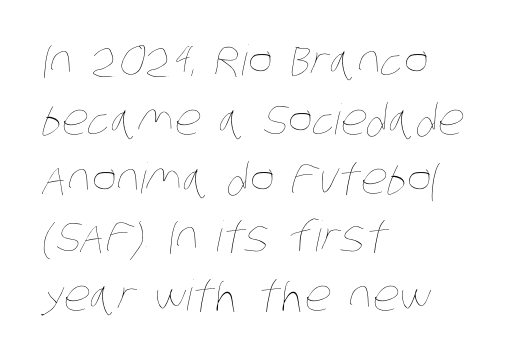
{"bold": "no", "weight": "thin", "width": "condensed", "stroke_contrast": "low", "x_height": "large", "monospaced": "no", "underline": "no", "align": "left", "line_spacing": "normal", "line_spacing_ratio": 1.4, "letter_spacing": "normal", "letter_spacing_em": 0.0, "glyph_px": 42}
